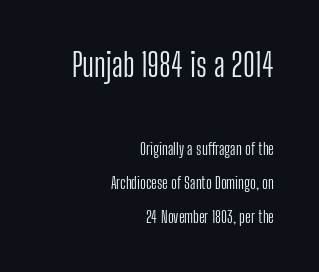
{"serif": "no", "italic": "no", "bold": "no", "weight": "light", "width": "condensed", "stroke_contrast": "low", "x_height": "medium", "monospaced": "no", "underline": "no", "align": "right", "line_spacing": "loose", "line_spacing_ratio": 2.13, "letter_spacing": "normal", "letter_spacing_em": 0.0, "larger_block": "first", "size_ratio": 2.0, "glyph_px": 32}
